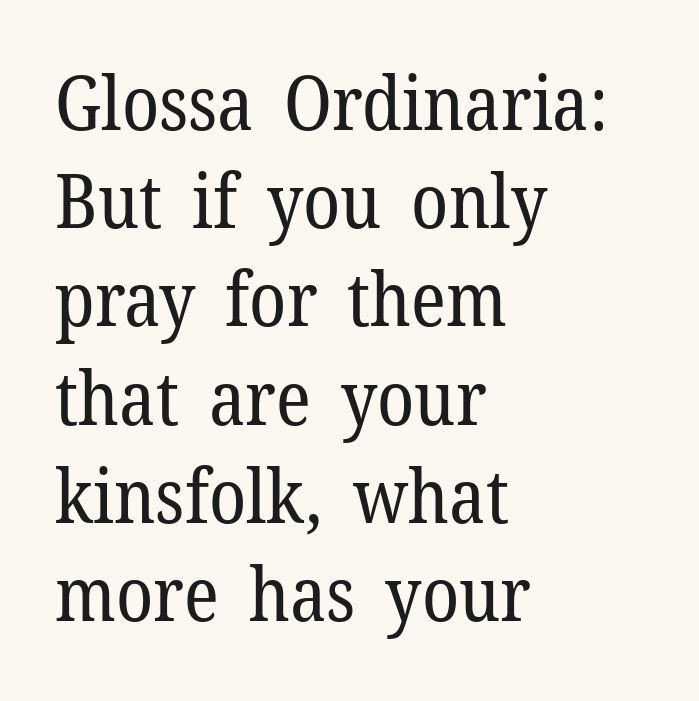
{"serif": "yes", "italic": "no", "bold": "no", "weight": "regular", "width": "normal", "stroke_contrast": "low", "x_height": "medium", "monospaced": "no", "underline": "no", "align": "left", "line_spacing": "normal", "line_spacing_ratio": 1.31, "letter_spacing": "normal", "letter_spacing_em": 0.0, "glyph_px": 75}
